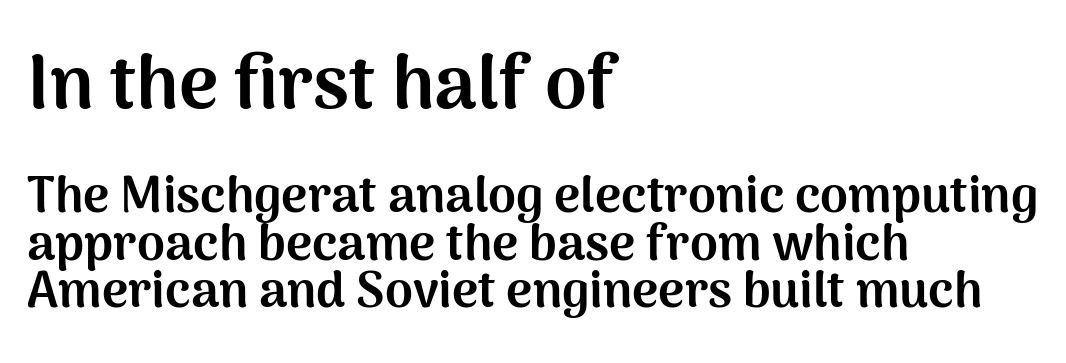
{"serif": "no", "italic": "no", "bold": "yes", "weight": "bold", "width": "normal", "stroke_contrast": "medium", "x_height": "medium", "monospaced": "no", "underline": "no", "align": "left", "line_spacing": "tight", "line_spacing_ratio": 0.95, "letter_spacing": "normal", "letter_spacing_em": 0.0, "larger_block": "first", "size_ratio": 1.5, "glyph_px": 75}
